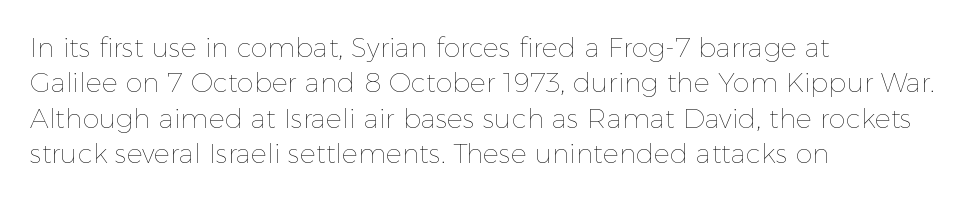
Line beginnings align vertically; line endings do not. The typography opts for an upright posture over an oblique one. Baseline-to-baseline distance is the conventional proportion of letter height. The characters are drawn with everyday or finer stroke widths. Here the glyphs are tracked normally, forming tight word shapes.
